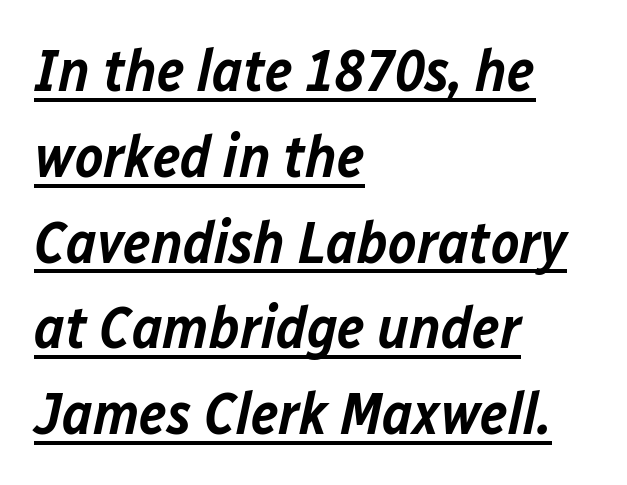
Q: Is the text bold? A: Semi-bold.
Q: Is the text italic (slanted)? A: Yes, it leans right by about 12 degrees.
Q: Is the text underlined? A: Yes.
Q: How is the paragraph aligned? A: Left-aligned.
Q: Is the spacing between letters normal or unusually wide? A: Normal.
Q: Is the spacing between lines tight, normal or loose? A: Normal.
Q: Width (condensed, normal, or wide)? A: Normal.
Q: Stroke contrast? A: Low.
Q: x-height? A: Medium.
Q: Monospaced? A: No.
